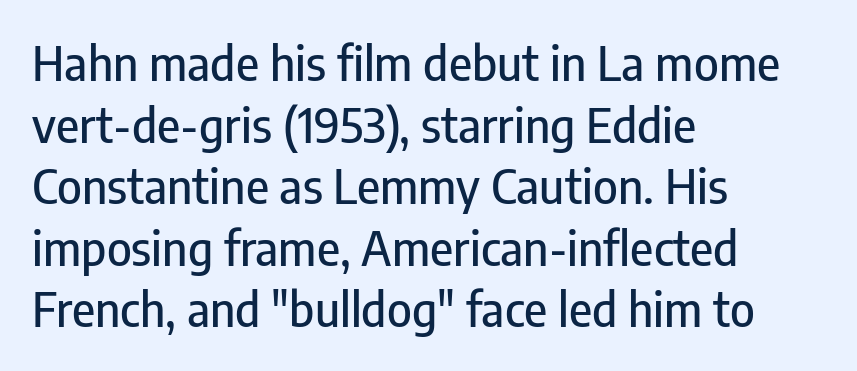
Q: Is the text italic (slanted)? A: No, it is upright.
Q: Is the typeface a serif or a sans-serif typeface? A: Sans-serif.
Q: Is the text underlined? A: No.
Q: How is the paragraph aligned? A: Left-aligned.
Q: Is the spacing between letters normal or unusually wide? A: Normal.
Q: Is the spacing between lines tight, normal or loose? A: Normal.
Q: Width (condensed, normal, or wide)? A: Condensed.
Q: Stroke contrast? A: Low.
Q: x-height? A: Medium.
Q: Monospaced? A: No.
